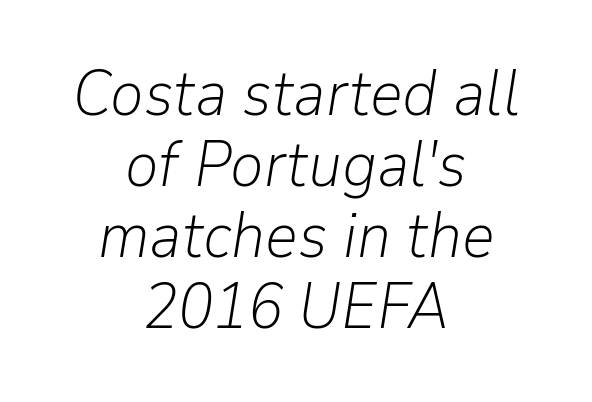
The image shows 64 px light type, italic (leaning right); set centered, tight line spacing (1.11x), normal letter spacing, not underlined; low stroke contrast and a medium x-height.
